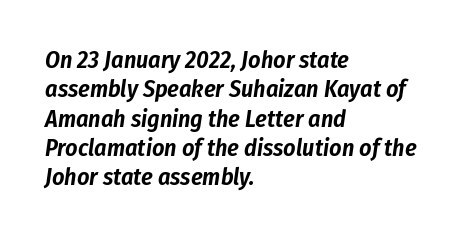
{"italic": "yes", "lean": "right", "slant_degrees": 8, "underline": "no", "align": "left", "line_spacing_ratio": 1.22, "letter_spacing": "normal", "letter_spacing_em": 0.0, "glyph_px": 24}
